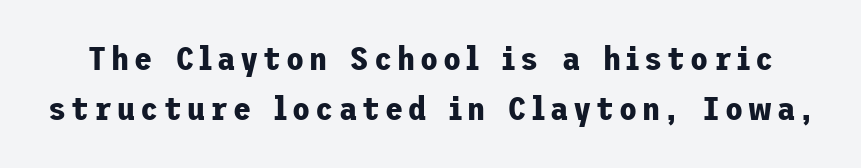
The image shows 33 px bold sans-serif type, upright; set normal line spacing (1.53x), not underlined; low stroke contrast and a medium x-height.
